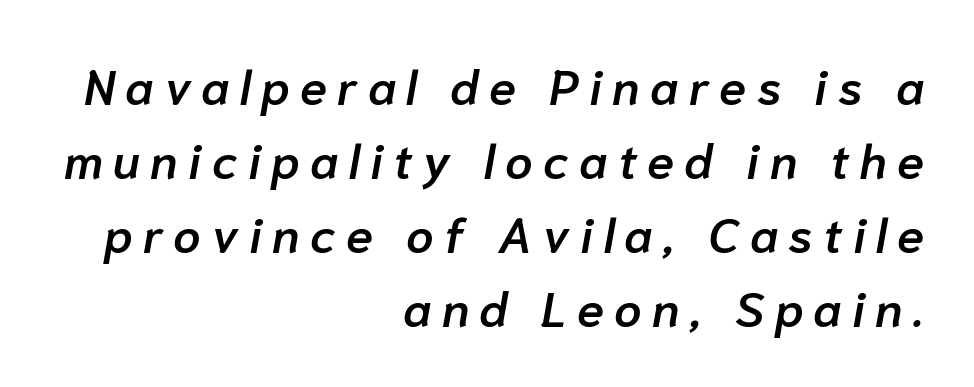
{"italic": "yes", "lean": "right", "slant_degrees": 10, "bold": "semi", "weight": "semibold", "width": "normal", "stroke_contrast": "low", "x_height": "medium", "monospaced": "no", "underline": "no", "align": "right", "line_spacing": "normal", "line_spacing_ratio": 1.51, "letter_spacing": "wide", "letter_spacing_em": 0.21, "glyph_px": 49}
